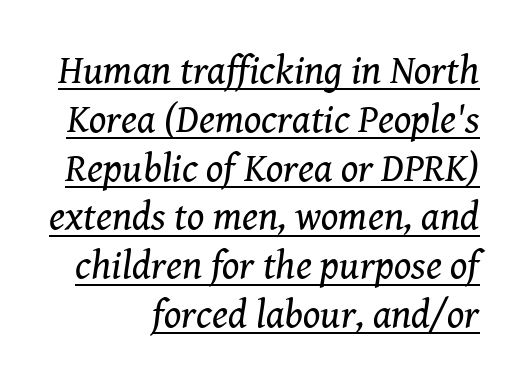
Q: Is the text bold? A: No.
Q: Is the text italic (slanted)? A: Yes, it leans right by about 8 degrees.
Q: Is the typeface a serif or a sans-serif typeface? A: Serif.
Q: Is the text underlined? A: Yes.
Q: Is the spacing between letters normal or unusually wide? A: Normal.
Q: Width (condensed, normal, or wide)? A: Normal.
Q: Stroke contrast? A: Medium.
Q: x-height? A: Medium.
Q: Monospaced? A: No.
